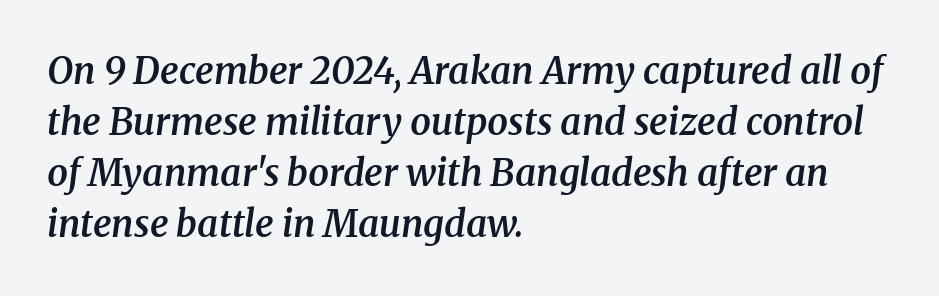
Q: Is the text bold? A: Semi-bold.
Q: Is the text italic (slanted)? A: Yes, it leans right by about 8 degrees.
Q: Is the typeface a serif or a sans-serif typeface? A: Serif.
Q: Is the text underlined? A: No.
Q: How is the paragraph aligned? A: Left-aligned.
Q: Is the spacing between letters normal or unusually wide? A: Normal.
Q: Is the spacing between lines tight, normal or loose? A: Normal.
Q: Width (condensed, normal, or wide)? A: Normal.
Q: Stroke contrast? A: Medium.
Q: x-height? A: Medium.
Q: Monospaced? A: No.
